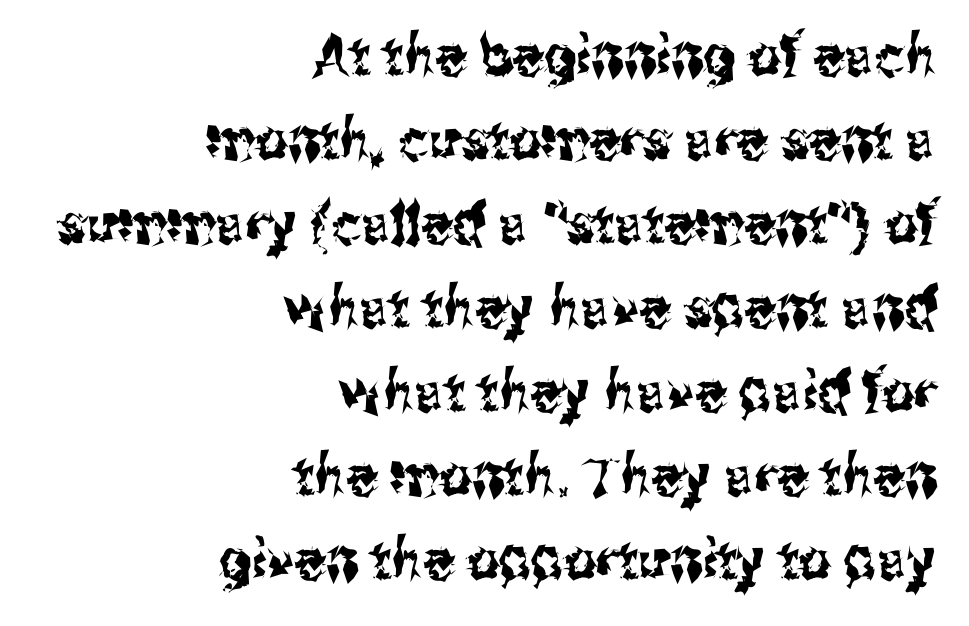
The characters display no serif detailing; their extremities are plain. Leading: standard. Think of a printed novel: that variable character pitch is what you see here. The paragraph shown leans on its right margin. Quick note: underline off. The face used here is rendered with its standard letterfit.
